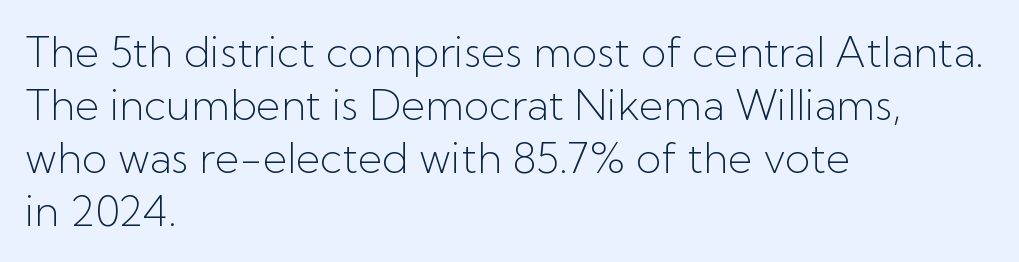
The image shows 42 px light sans-serif type, upright; set left-aligned, normal line spacing (1.26x), normal letter spacing, not underlined; low stroke contrast and a medium x-height.
